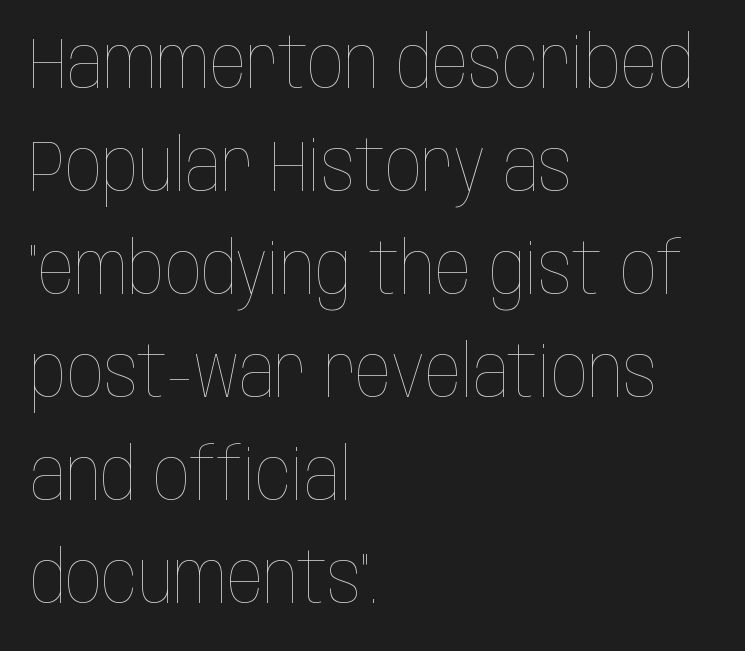
The image shows 72 px thin, condensed type, upright; set left-aligned, normal line spacing (1.43x), normal letter spacing, not underlined; low stroke contrast and a large x-height.
